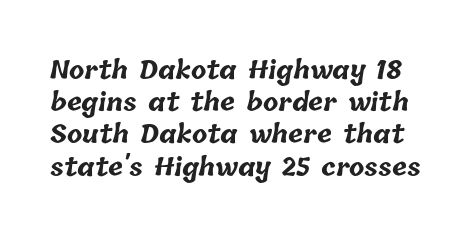
The face used here is rendered with its standard letterfit. Check the space under the baseline: it is left empty. The strokes are fattened all the way to bold. This sample keeps an unexceptional amount of space between lines.
